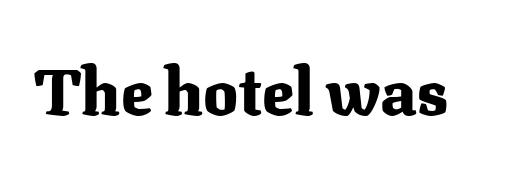
The image shows 65 px heavy serif type, upright; set normal letter spacing, not underlined; medium stroke contrast and a medium x-height.
